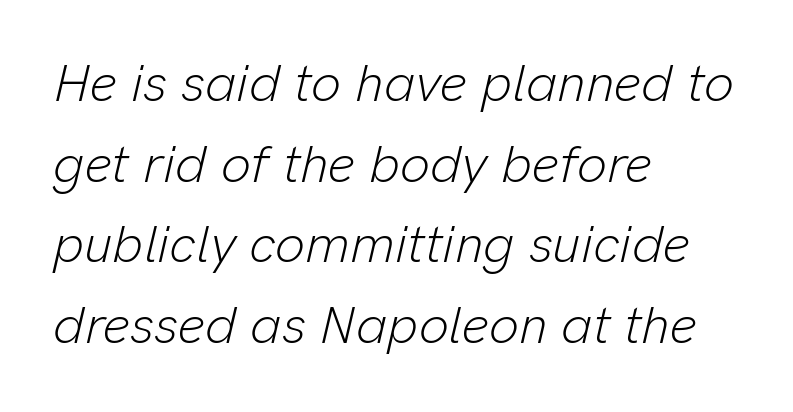
Q: Is the text bold? A: No.
Q: Is the text italic (slanted)? A: Yes, it leans right by about 13 degrees.
Q: Is the text underlined? A: No.
Q: How is the paragraph aligned? A: Left-aligned.
Q: Is the spacing between letters normal or unusually wide? A: Normal.
Q: Is the spacing between lines tight, normal or loose? A: Normal.
Q: Width (condensed, normal, or wide)? A: Normal.
Q: Stroke contrast? A: Low.
Q: x-height? A: Medium.
Q: Monospaced? A: No.
